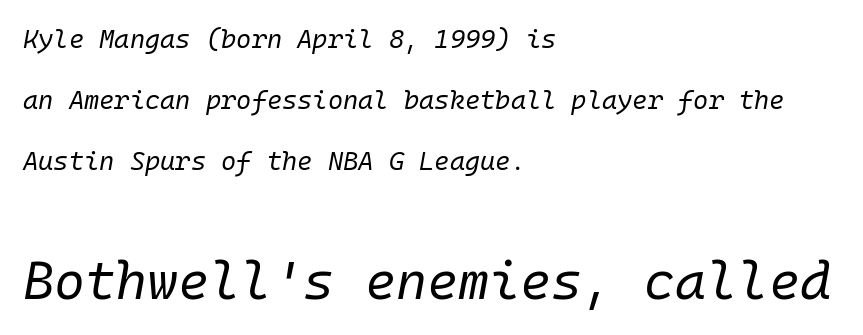
Characters are canted at an angle relative to the baseline's perpendicular. The passage shown is typed in a monospace face where columns stay perfectly aligned. The paragraph has a hard left edge and a soft right edge. A clean baseline with only descenders dipping below it. The letters in the lower block stand taller than those in the block above.
